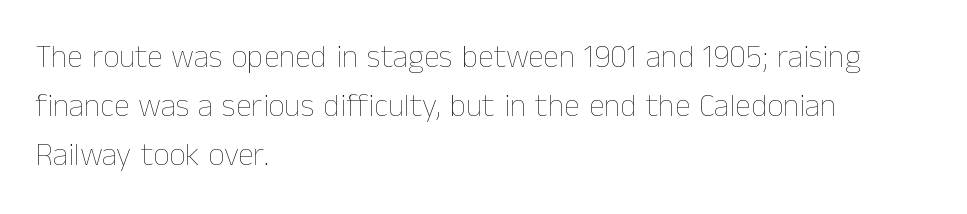
Q: Is the text bold? A: No.
Q: Is the text italic (slanted)? A: No, it is upright.
Q: Is the text underlined? A: No.
Q: How is the paragraph aligned? A: Left-aligned.
Q: Is the spacing between letters normal or unusually wide? A: Normal.
Q: Is the spacing between lines tight, normal or loose? A: Normal.
Q: Width (condensed, normal, or wide)? A: Normal.
Q: Stroke contrast? A: Low.
Q: x-height? A: Medium.
Q: Monospaced? A: No.
